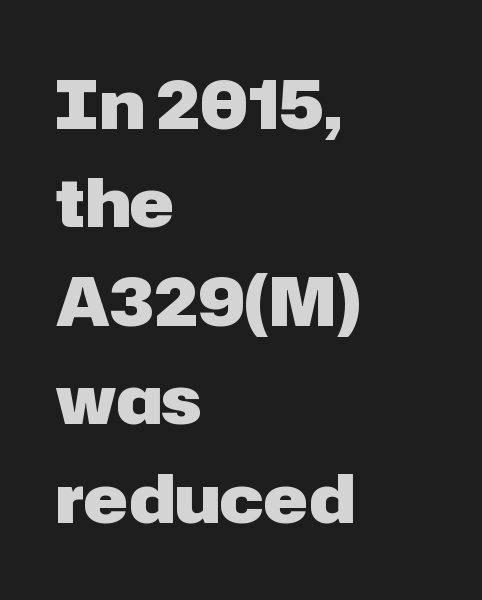
How heavy is the stroke? Heavy — this is a bold. The letters sit at their default tracking, neither squeezed nor spread. Serif or sans? Sans — the stroke terminals are bare. Ascenders rise straight up at ninety degrees. Nobody drew a line under any word here.
